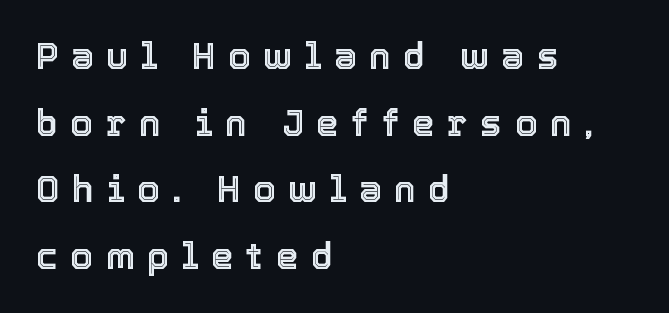
The image shows 36 px text type, upright; set left-aligned, line spacing 1.85x, unusually wide letter spacing (+0.35 em), not underlined; a medium x-height.
